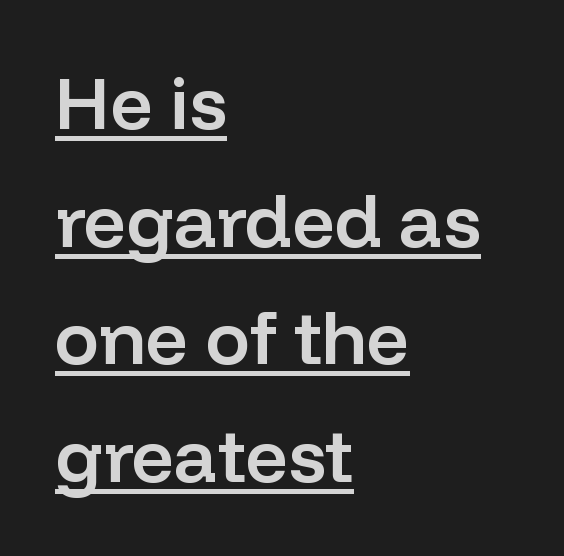
Is there any slant? The stems are plumb. Leftover space on each line is placed entirely after the last word. You could not count columns in this text — the font is proportionally spaced. Bold? Not quite — semibold, heavier than regular but stopping short. The horizontal fit of the characters is conventional and even.
